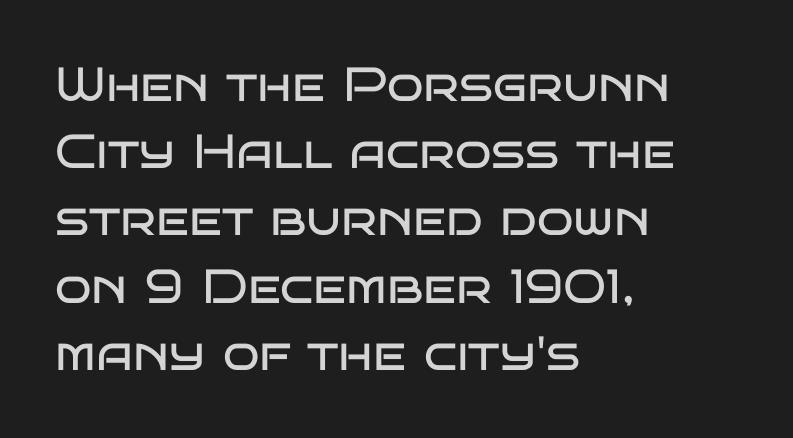
Q: Is the text bold? A: No.
Q: Is the text italic (slanted)? A: No, it is upright.
Q: Is the typeface a serif or a sans-serif typeface? A: Sans-serif.
Q: Is the text underlined? A: No.
Q: How is the paragraph aligned? A: Left-aligned.
Q: Is the spacing between letters normal or unusually wide? A: Normal.
Q: Is the spacing between lines tight, normal or loose? A: Normal.
Q: Width (condensed, normal, or wide)? A: Wide.
Q: Stroke contrast? A: Low.
Q: x-height? A: Large.
Q: Monospaced? A: No.
